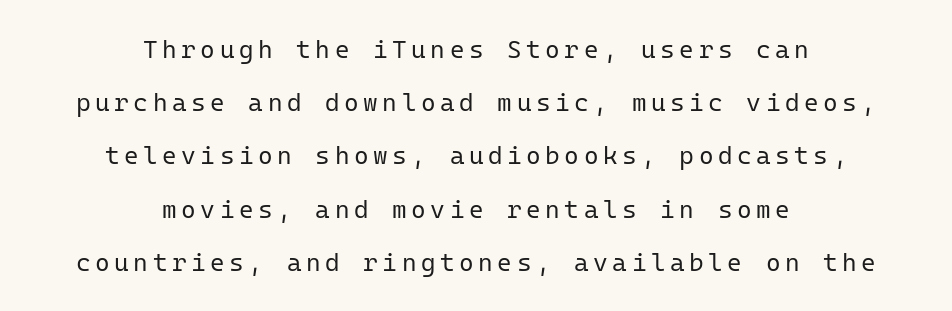
{"italic": "no", "bold": "no", "underline": "no", "align": "center", "line_spacing": "loose", "line_spacing_ratio": 2.13, "glyph_px": 25}
